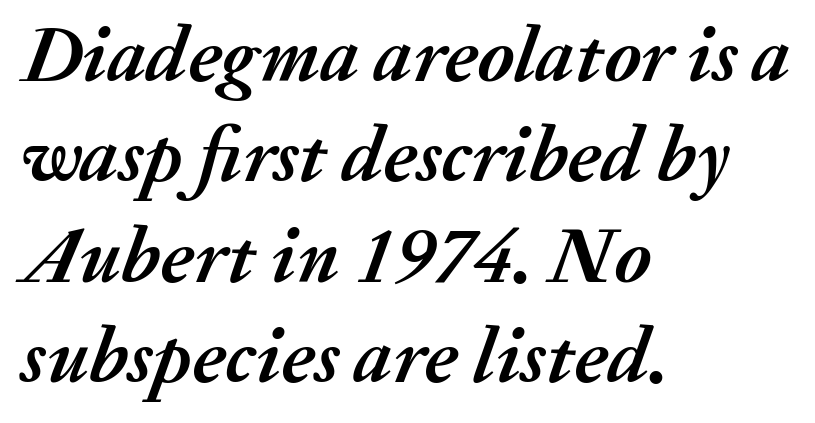
Q: Is the text bold? A: Yes.
Q: Is the text italic (slanted)? A: Yes, it leans right by about 20 degrees.
Q: Is the text underlined? A: No.
Q: How is the paragraph aligned? A: Left-aligned.
Q: Is the spacing between letters normal or unusually wide? A: Normal.
Q: Is the spacing between lines tight, normal or loose? A: Normal.
Q: Width (condensed, normal, or wide)? A: Normal.
Q: Stroke contrast? A: Medium.
Q: x-height? A: Medium.
Q: Monospaced? A: No.
